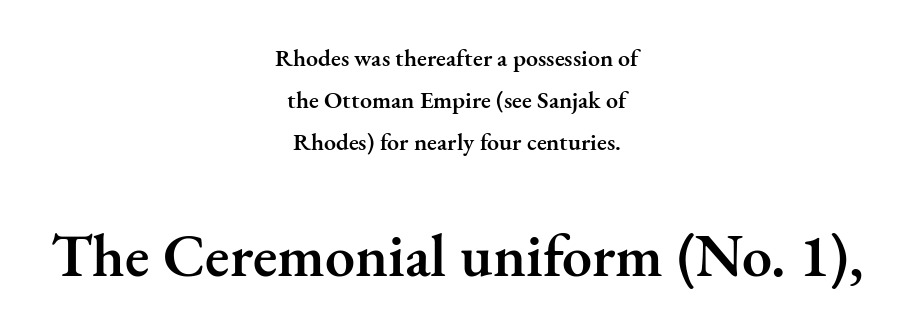
{"serif": "yes", "italic": "no", "bold": "semi", "weight": "semibold", "width": "normal", "stroke_contrast": "medium", "x_height": "small", "monospaced": "no", "underline": "no", "align": "center", "line_spacing_ratio": 1.75, "letter_spacing": "normal", "letter_spacing_em": 0.0, "larger_block": "second", "size_ratio": 2.5, "glyph_px": 60}
